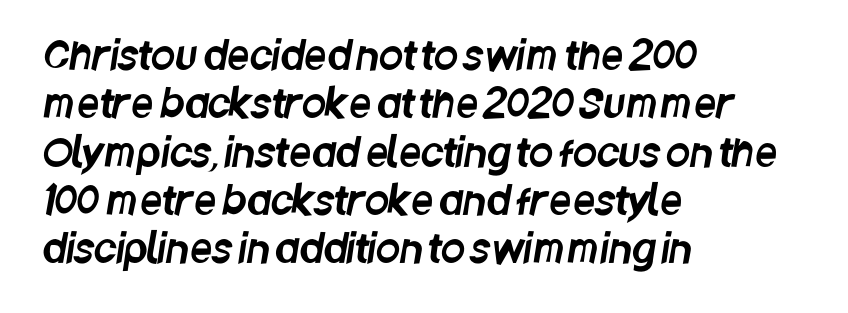
The image shows 39 px condensed sans-serif type; set left-aligned, line spacing 1.24x, normal letter spacing, not underlined; low stroke contrast and a large x-height.
